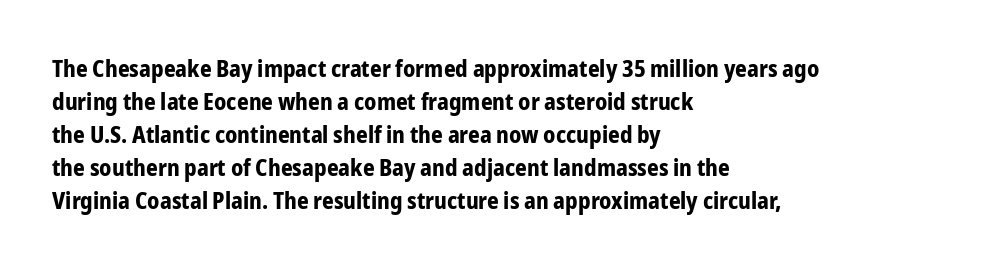
The image shows 23 px bold type, upright; set left-aligned, normal line spacing (1.43x), normal letter spacing, not underlined.
